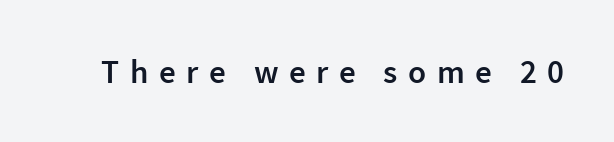
Q: Is the text bold? A: Semi-bold.
Q: Is the text italic (slanted)? A: No, it is upright.
Q: Is the typeface a serif or a sans-serif typeface? A: Sans-serif.
Q: Is the text underlined? A: No.
Q: Is the spacing between letters normal or unusually wide? A: Unusually wide.
Q: Width (condensed, normal, or wide)? A: Normal.
Q: x-height? A: Medium.
Q: Monospaced? A: No.
